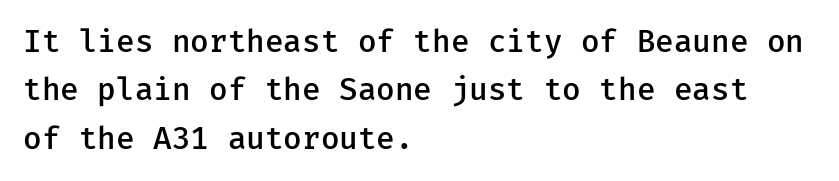
Q: Is the text bold? A: Semi-bold.
Q: Is the text italic (slanted)? A: No, it is upright.
Q: Is the typeface a serif or a sans-serif typeface? A: Sans-serif.
Q: Is the text underlined? A: No.
Q: How is the paragraph aligned? A: Left-aligned.
Q: Is the spacing between letters normal or unusually wide? A: Normal.
Q: Is the spacing between lines tight, normal or loose? A: Normal.
Q: Width (condensed, normal, or wide)? A: Normal.
Q: Stroke contrast? A: Low.
Q: x-height? A: Medium.
